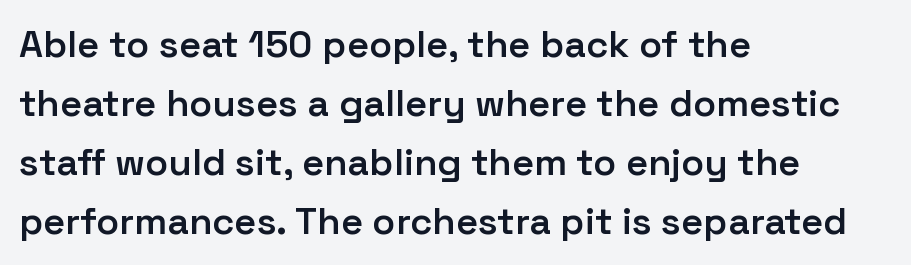
The image shows 38 px semibold sans-serif type, upright; set left-aligned, normal line spacing (1.55x), normal letter spacing, not underlined; low stroke contrast and a medium x-height.
